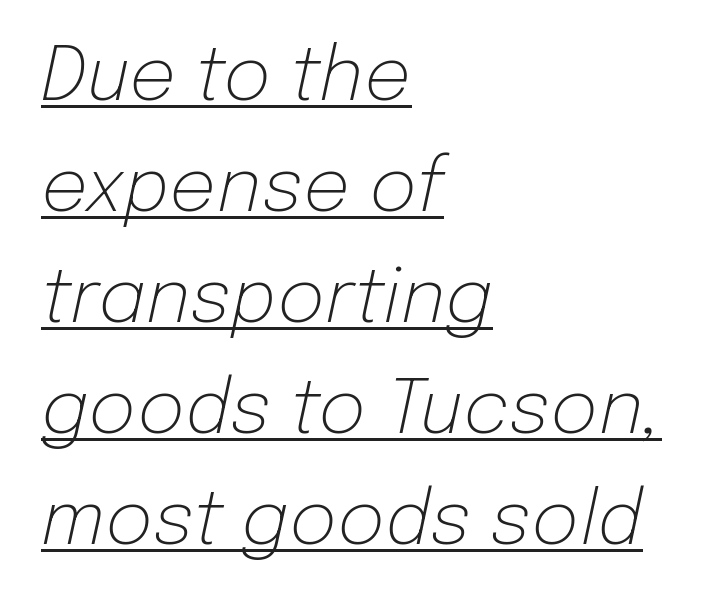
The image shows 74 px light type, italic (leaning right); set left-aligned, normal line spacing (1.5x), normal letter spacing, underlined; low stroke contrast and a medium x-height.
